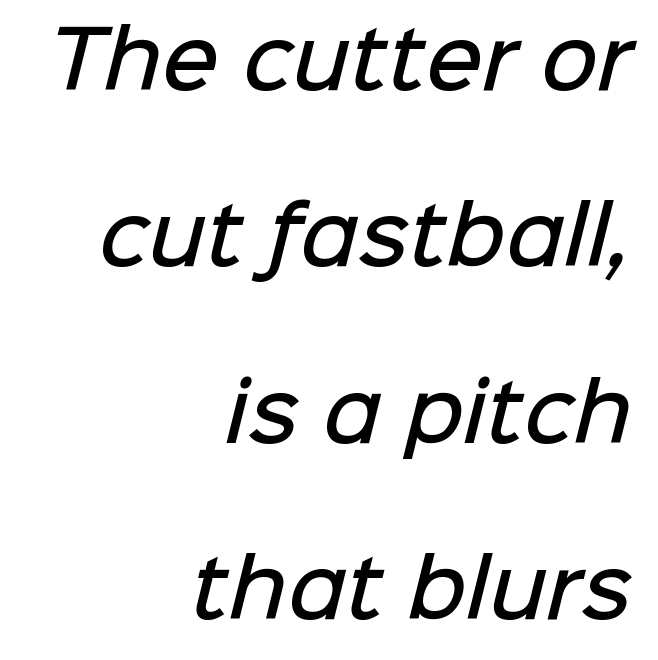
Stroke terminals: plain, sans-serif. Regarding leading, the lines here are spaced well apart. Check the space under the baseline: it is left empty. The type is set solid horizontally, with unmodified tracking.
